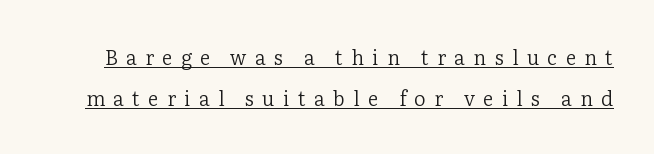
The image shows 20 px text type, upright; set loose line spacing (2.05x), unusually wide letter spacing (+0.42 em), underlined.
